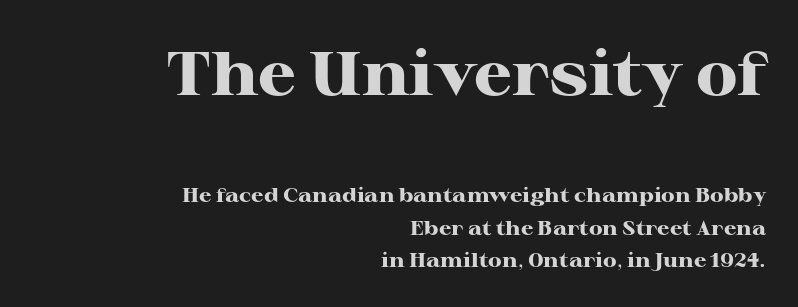
The image shows 61 px heavy, wide serif type, upright; set right-aligned, normal line spacing (1.64x), normal letter spacing, not underlined; the first (top) block is 3.05x larger; high stroke contrast and a medium x-height.
